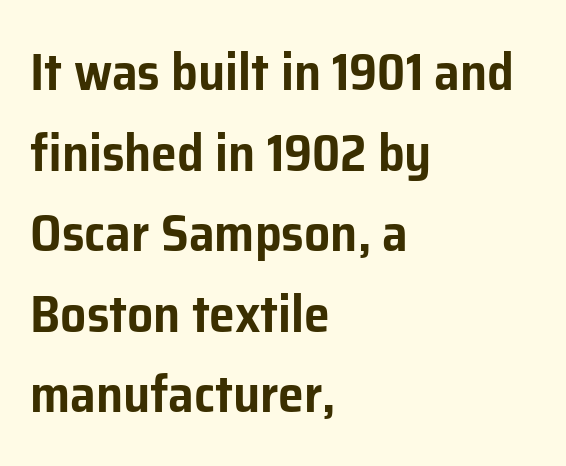
Q: Is the text italic (slanted)? A: No, it is upright.
Q: Is the typeface a serif or a sans-serif typeface? A: Sans-serif.
Q: Is the text underlined? A: No.
Q: How is the paragraph aligned? A: Left-aligned.
Q: Is the spacing between letters normal or unusually wide? A: Normal.
Q: Is the spacing between lines tight, normal or loose? A: Normal.
Q: Width (condensed, normal, or wide)? A: Normal.
Q: Stroke contrast? A: Low.
Q: x-height? A: Medium.
Q: Monospaced? A: No.
